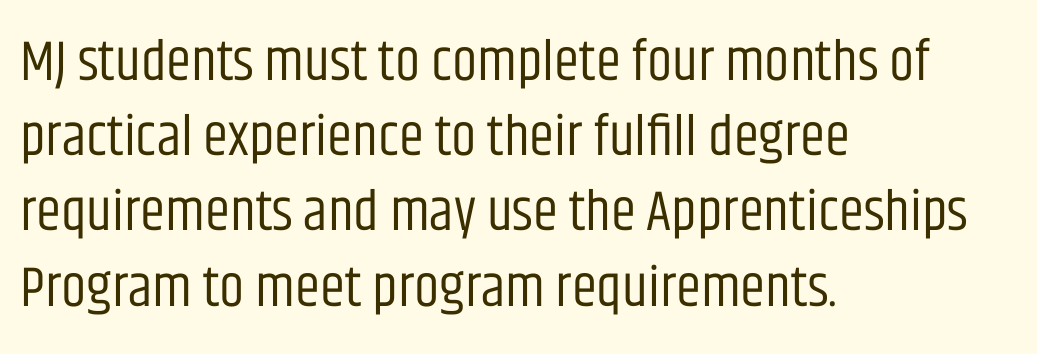
Style check: upright. Unbolded letterforms with no extra heft. Students, observe: this is what conventionally led text looks like. The face used here is rendered with its standard letterfit. Descenders hang freely into open space. The passage shown is typeset with a sans-serif family.
